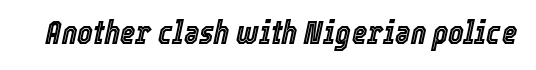
The image shows 33 px condensed type, italic (leaning right); set normal letter spacing, not underlined; a medium x-height.
